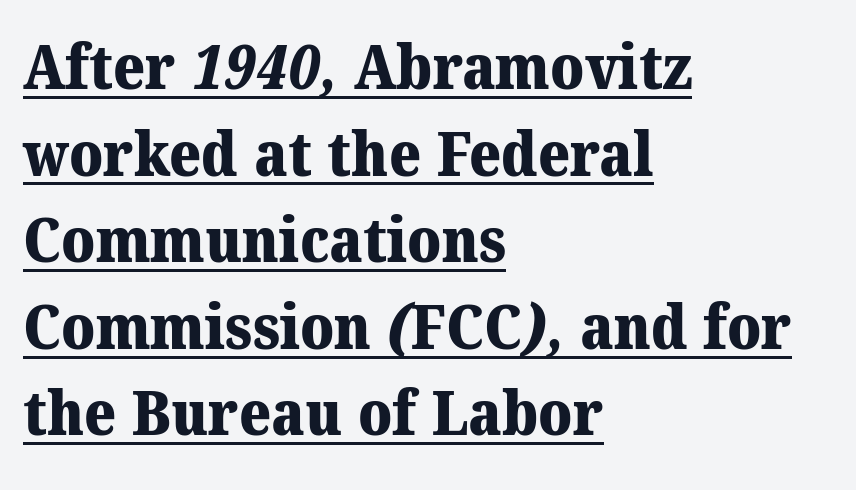
Normally led — the rows are evenly, conventionally spaced. The font is running at its bold setting. Is this a fixed-width face? No — the glyphs have proportional, varying widths. The string is rendered with underlining switched on.
